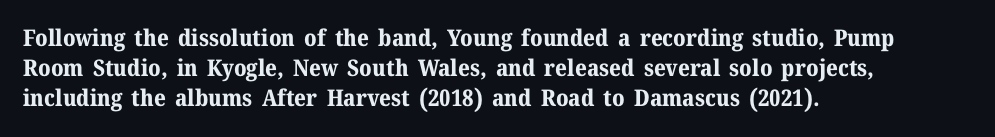
Q: Is the text bold? A: Yes.
Q: Is the text italic (slanted)? A: No, it is upright.
Q: Is the text underlined? A: No.
Q: How is the paragraph aligned? A: Left-aligned.
Q: Is the spacing between letters normal or unusually wide? A: Normal.
Q: Is the spacing between lines tight, normal or loose? A: Normal.
